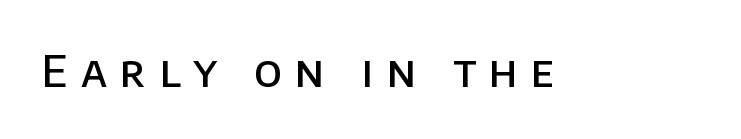
{"serif": "no", "italic": "no", "bold": "semi", "weight": "semibold", "width": "normal", "stroke_contrast": "low", "x_height": "large", "monospaced": "no", "underline": "no", "letter_spacing": "wide", "letter_spacing_em": 0.31, "glyph_px": 43}
